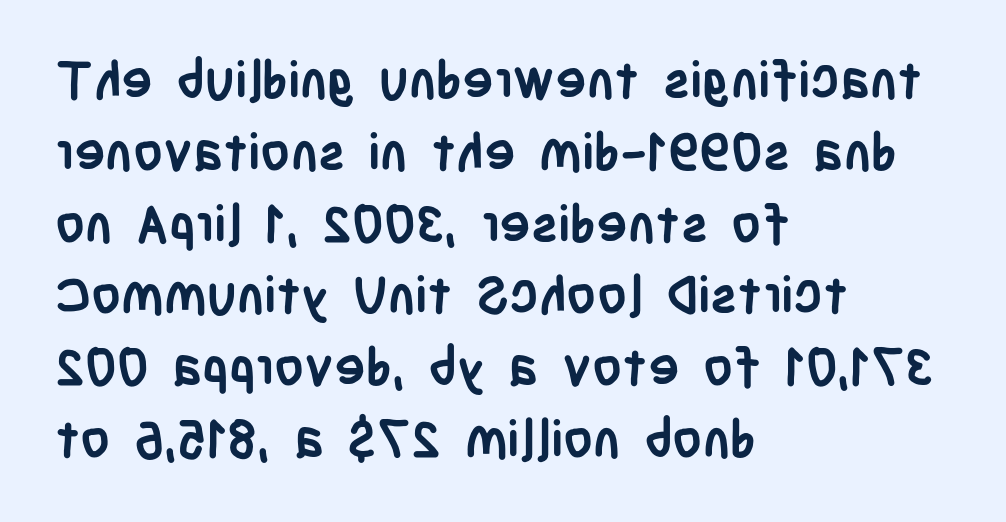
The image shows 52 px semibold, condensed sans-serif type, upright; set left-aligned, normal line spacing (1.38x), normal letter spacing, not underlined; low stroke contrast and a large x-height.
